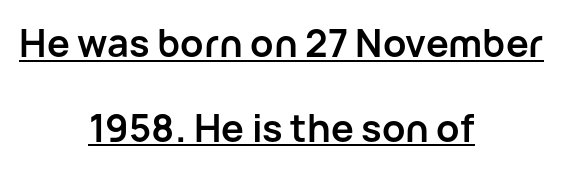
The image shows 38 px semibold sans-serif type, upright; set centered, loose line spacing (2.23x), normal letter spacing, underlined; low stroke contrast and a medium x-height.
